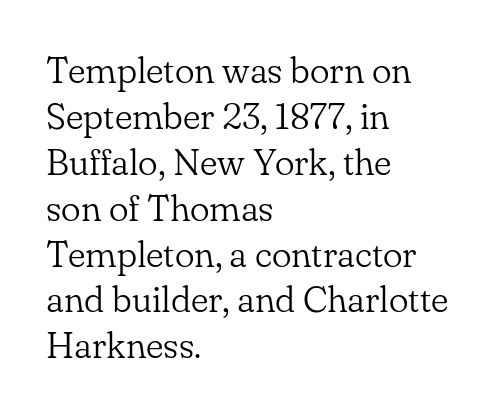
{"serif": "yes", "italic": "no", "bold": "no", "weight": "light", "width": "normal", "stroke_contrast": "low", "x_height": "small", "monospaced": "no", "underline": "no", "align": "left", "line_spacing_ratio": 1.24, "letter_spacing": "normal", "letter_spacing_em": 0.0, "glyph_px": 37}
